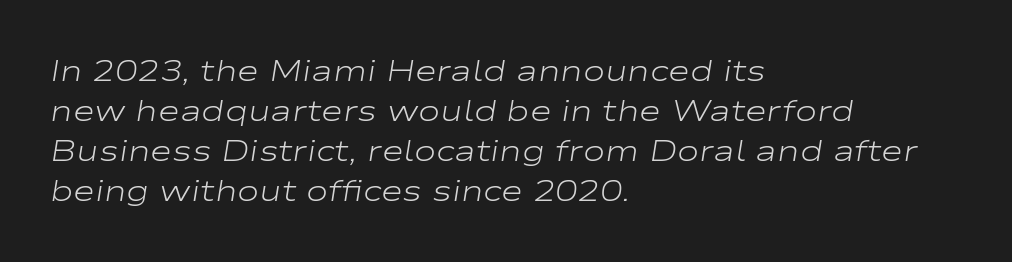
Inter-character spacing is left at the font's built-in metrics. The rag falls on the right side of this text block. Unmarked baselines from the first word to the last. Stems here are at most as thick as an everyday book face. These lines are rendered in a variable-pitch font.
